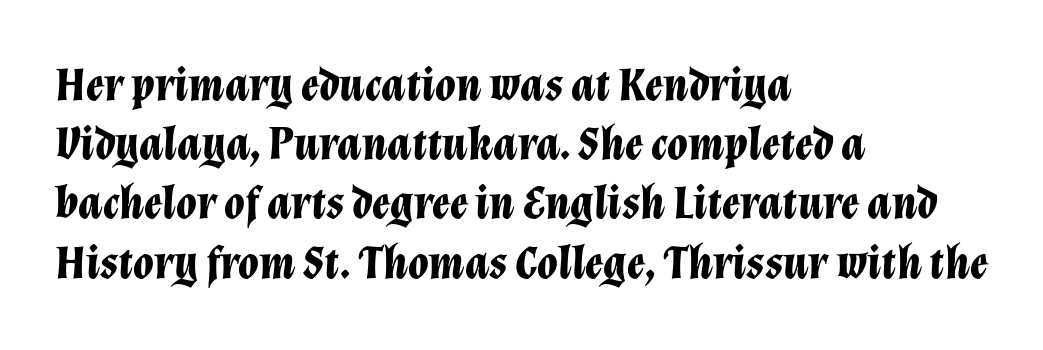
Q: Is the text bold? A: Yes.
Q: Is the text italic (slanted)? A: Yes, it leans right by about 12 degrees.
Q: Is the text underlined? A: No.
Q: How is the paragraph aligned? A: Left-aligned.
Q: Is the spacing between letters normal or unusually wide? A: Normal.
Q: Is the spacing between lines tight, normal or loose? A: Normal.
Q: Width (condensed, normal, or wide)? A: Normal.
Q: Stroke contrast? A: Low.
Q: x-height? A: Medium.
Q: Monospaced? A: No.
